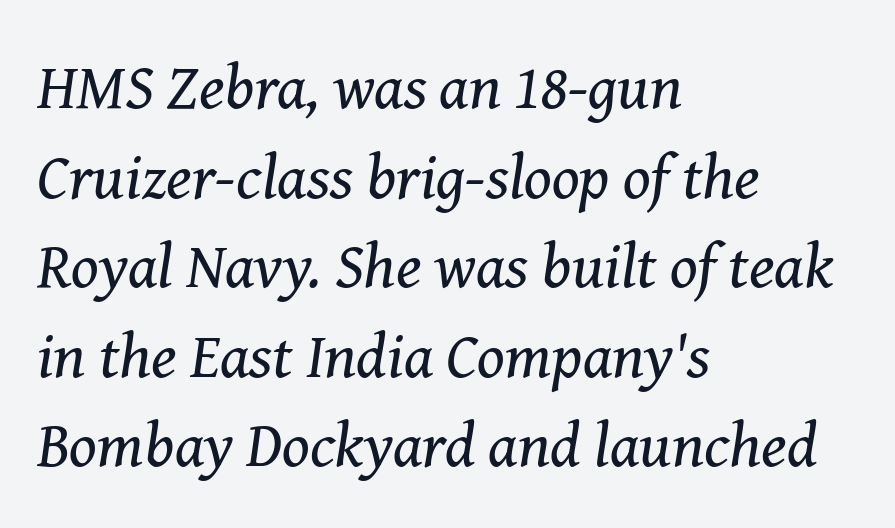
Q: Is the text bold? A: No.
Q: Is the text italic (slanted)? A: Yes, it leans right by about 8 degrees.
Q: Is the typeface a serif or a sans-serif typeface? A: Serif.
Q: Is the text underlined? A: No.
Q: How is the paragraph aligned? A: Left-aligned.
Q: Is the spacing between letters normal or unusually wide? A: Normal.
Q: Is the spacing between lines tight, normal or loose? A: Normal.
Q: Width (condensed, normal, or wide)? A: Normal.
Q: Stroke contrast? A: Medium.
Q: x-height? A: Medium.
Q: Monospaced? A: No.
